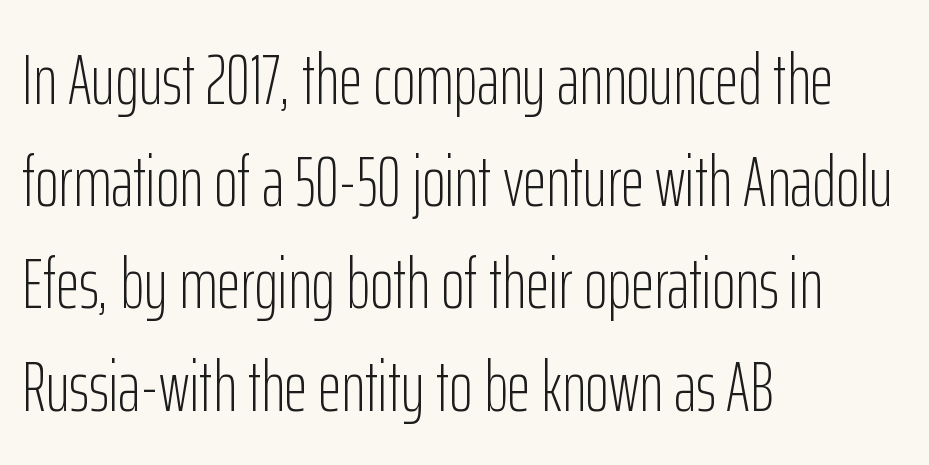
Q: Is the text bold? A: No.
Q: Is the text italic (slanted)? A: No, it is upright.
Q: Is the typeface a serif or a sans-serif typeface? A: Sans-serif.
Q: Is the text underlined? A: No.
Q: How is the paragraph aligned? A: Left-aligned.
Q: Is the spacing between letters normal or unusually wide? A: Normal.
Q: Is the spacing between lines tight, normal or loose? A: Normal.
Q: Width (condensed, normal, or wide)? A: Condensed.
Q: Stroke contrast? A: Low.
Q: x-height? A: Medium.
Q: Monospaced? A: No.
